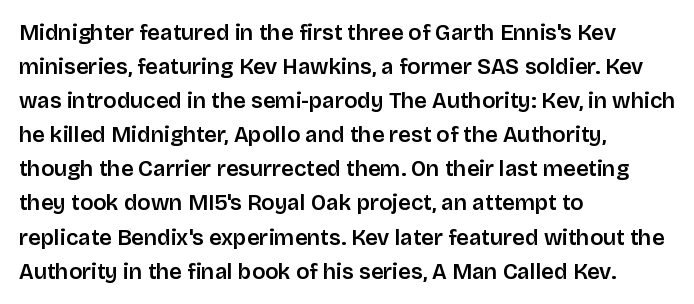
{"italic": "no", "underline": "no", "align": "left", "line_spacing": "normal", "line_spacing_ratio": 1.55, "letter_spacing": "normal", "letter_spacing_em": 0.0, "glyph_px": 22}
